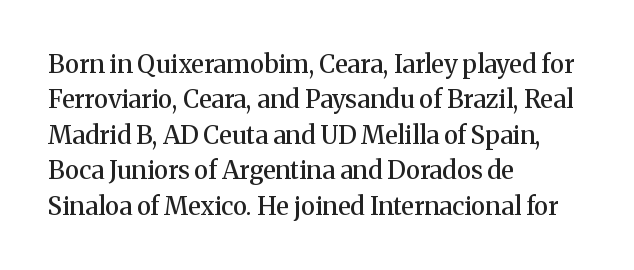
Q: Is the text bold? A: Semi-bold.
Q: Is the text italic (slanted)? A: No, it is upright.
Q: Is the text underlined? A: No.
Q: How is the paragraph aligned? A: Left-aligned.
Q: Is the spacing between letters normal or unusually wide? A: Normal.
Q: Is the spacing between lines tight, normal or loose? A: Normal.
